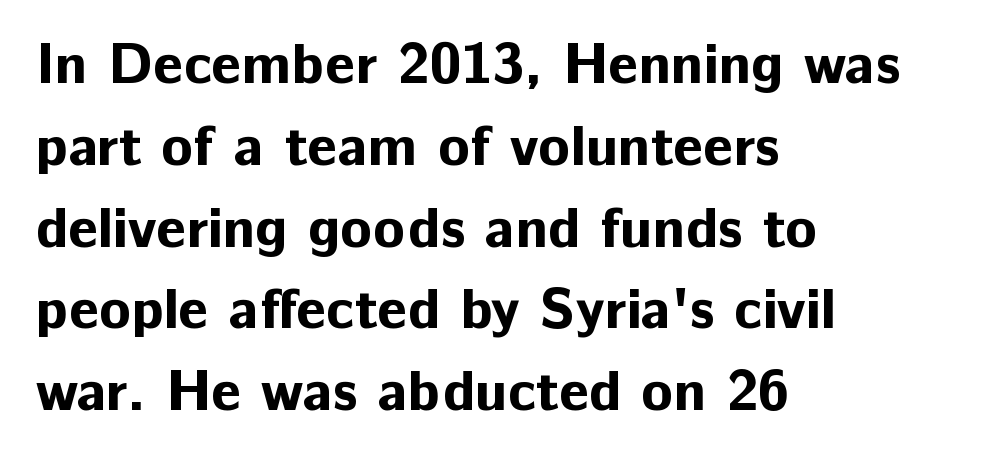
The image shows 58 px bold sans-serif type, upright; set left-aligned, normal line spacing (1.41x), normal letter spacing, not underlined; low stroke contrast and a medium x-height.
